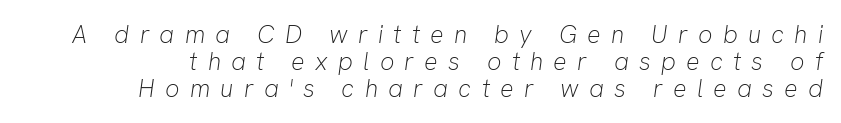
An italicized treatment has been applied to the whole sample. Words float on clear page, feet unadorned. Compared with typical body copy, the letter spacing here is much looser. No heavy texture on the line: the type isn't bold.
